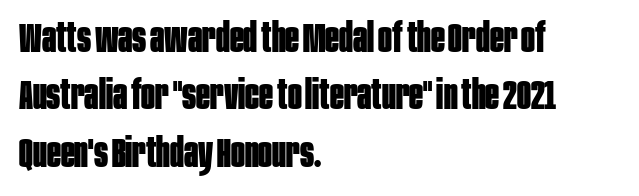
Q: Is the text bold? A: Yes.
Q: Is the text italic (slanted)? A: No, it is upright.
Q: Is the typeface a serif or a sans-serif typeface? A: Sans-serif.
Q: Is the text underlined? A: No.
Q: How is the paragraph aligned? A: Left-aligned.
Q: Is the spacing between letters normal or unusually wide? A: Normal.
Q: Is the spacing between lines tight, normal or loose? A: Normal.
Q: Width (condensed, normal, or wide)? A: Condensed.
Q: Stroke contrast? A: Low.
Q: x-height? A: Large.
Q: Monospaced? A: No.
